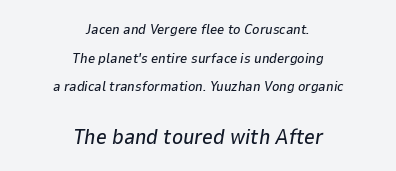
The image shows 21 px text type, italic (leaning right); set centered, loose line spacing (2.05x), normal letter spacing, not underlined; the second (bottom) block is 1.5x larger.
